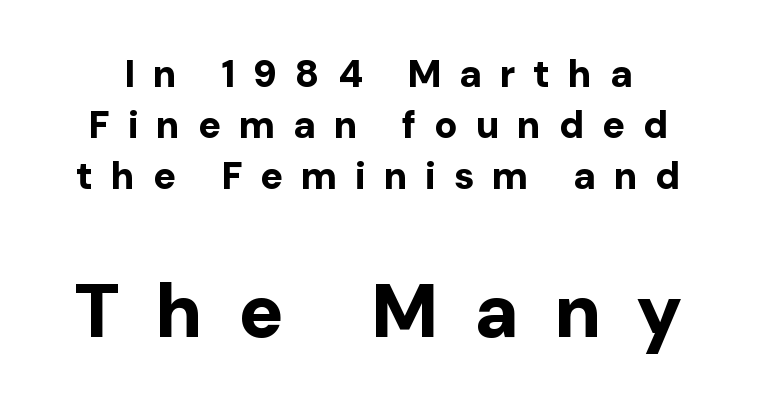
The image shows 75 px bold sans-serif type, upright; set normal line spacing (1.34x), unusually wide letter spacing (+0.47 em), not underlined; the second (bottom) block is 1.97x larger; low stroke contrast and a medium x-height.
